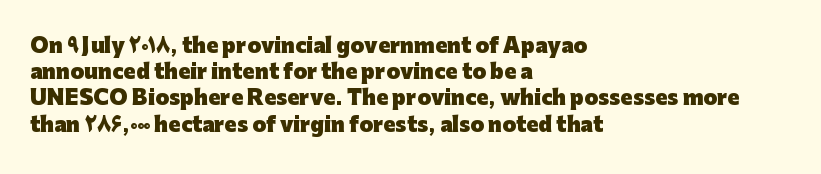
Leftover space on each line is placed entirely after the last word. Honestly, the row spacing looks completely unremarkable. This sample uses an upright cut, with every glyph sitting square on the baseline. A typesetter would call this zero additional tracking. Check the space under the baseline: it is left empty.
